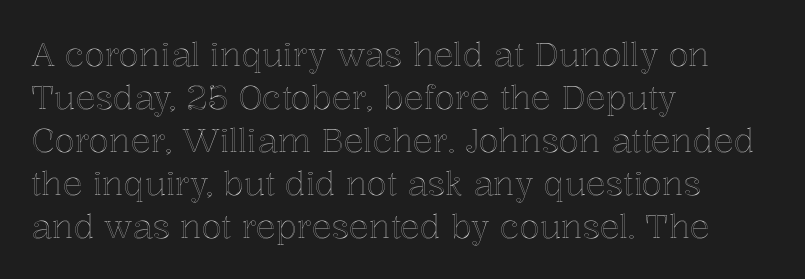
Just letters on the line, the space beneath them empty. Tracking here is standard; glyphs follow each other at the usual distance. Successive baselines arrive at the customary interval. Typeset ragged right — the left edge is the straight one. The specimen reads as upright at a glance.
